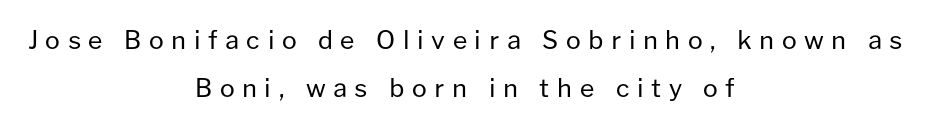
Q: Is the text bold? A: No.
Q: Is the text italic (slanted)? A: No, it is upright.
Q: Is the text underlined? A: No.
Q: How is the paragraph aligned? A: Centered.
Q: Is the spacing between letters normal or unusually wide? A: Unusually wide.
Q: Is the spacing between lines tight, normal or loose? A: Loose.
